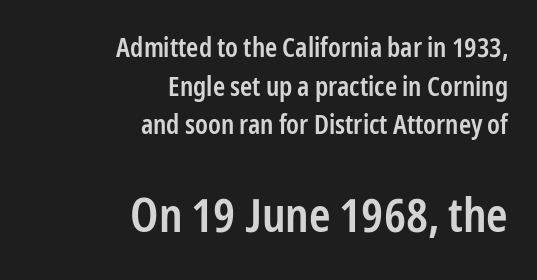
Larger block? The one below; the one above is distinctly smaller. Which margin do the lines hug? The right one — the left edge is uneven. Posture: vertical. This is the in-between weight designers call semibold or demi.
